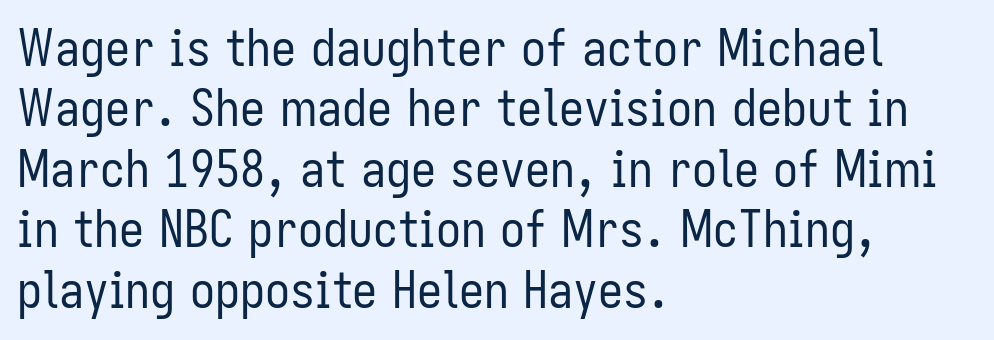
Q: Is the text bold? A: No.
Q: Is the text italic (slanted)? A: No, it is upright.
Q: Is the typeface a serif or a sans-serif typeface? A: Sans-serif.
Q: Is the text underlined? A: No.
Q: How is the paragraph aligned? A: Left-aligned.
Q: Is the spacing between letters normal or unusually wide? A: Normal.
Q: Width (condensed, normal, or wide)? A: Condensed.
Q: Stroke contrast? A: Low.
Q: x-height? A: Medium.
Q: Monospaced? A: No.
